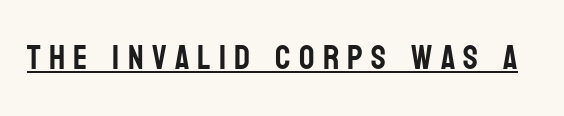
{"serif": "no", "italic": "no", "width": "condensed", "stroke_contrast": "low", "x_height": "large", "monospaced": "no", "underline": "yes", "letter_spacing": "wide", "letter_spacing_em": 0.24, "glyph_px": 34}
